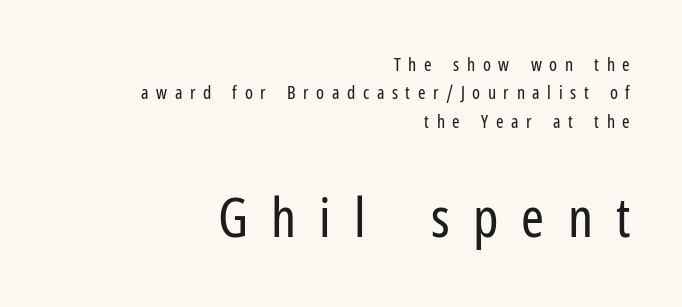
{"serif": "no", "italic": "no", "bold": "no", "weight": "regular", "width": "condensed", "stroke_contrast": "low", "x_height": "medium", "monospaced": "no", "underline": "no", "align": "right", "line_spacing": "normal", "line_spacing_ratio": 1.58, "letter_spacing": "wide", "letter_spacing_em": 0.42, "larger_block": "second", "size_ratio": 3.06, "glyph_px": 55}
